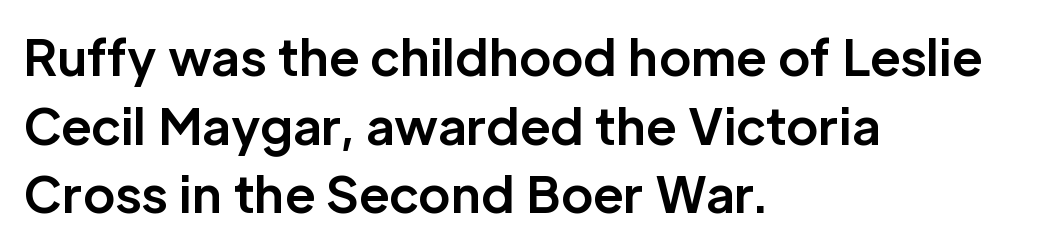
Varying glyph widths throughout — classic text-font behaviour. Compared with a centered layout, this one pins lines to the left instead. Spacing between characters is what you'd get straight out of the box. Stroke terminals: plain, sans-serif.
